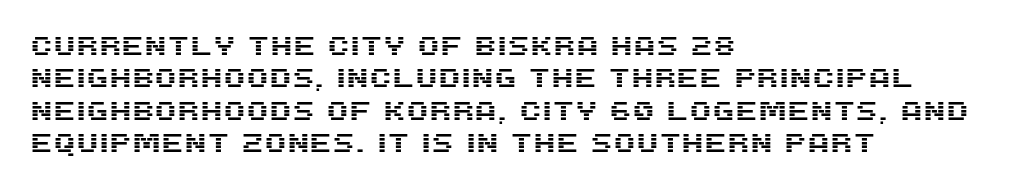
{"italic": "no", "underline": "no", "align": "left", "line_spacing": "normal", "line_spacing_ratio": 1.25, "letter_spacing": "normal", "letter_spacing_em": 0.0, "glyph_px": 26}
